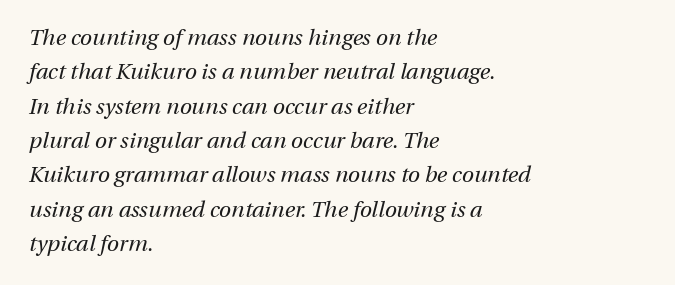
The strokes carry an ordinary text weight at most. The compositor pushed each line to the left boundary. Each new line begins a customary step beneath the previous one. Quick note: italic. The line texture is even and compact thanks to regular tracking. The specimen omits any rule beneath the text block's lines.
